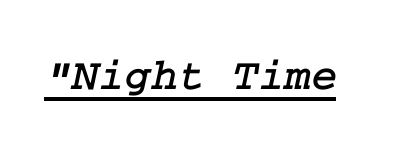
Q: Is the typeface a serif or a sans-serif typeface? A: Serif.
Q: Is the text underlined? A: Yes.
Q: Is the spacing between letters normal or unusually wide? A: Normal.
Q: Width (condensed, normal, or wide)? A: Normal.
Q: Stroke contrast? A: Low.
Q: x-height? A: Medium.
